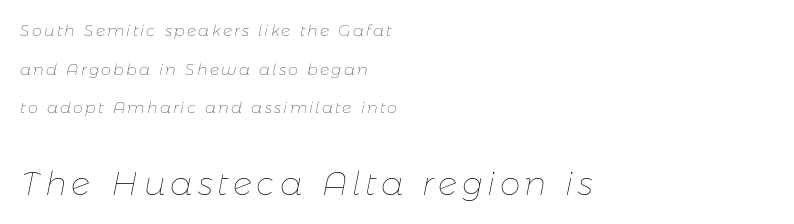
{"italic": "yes", "lean": "right", "slant_degrees": 11, "bold": "no", "weight": "thin", "width": "normal", "stroke_contrast": "low", "x_height": "medium", "monospaced": "no", "underline": "no", "align": "left", "line_spacing": "loose", "line_spacing_ratio": 2.42, "larger_block": "second", "size_ratio": 2.06, "glyph_px": 33}
